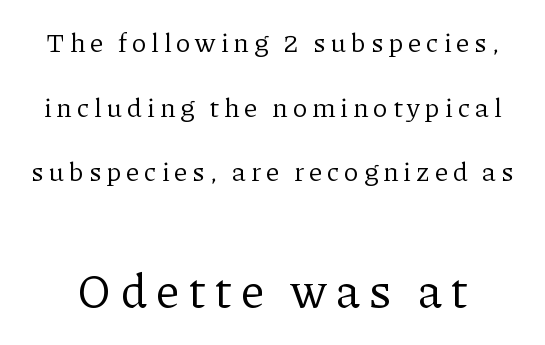
Q: Is the text bold? A: No.
Q: Is the text italic (slanted)? A: No, it is upright.
Q: Is the typeface a serif or a sans-serif typeface? A: Serif.
Q: Is the text underlined? A: No.
Q: Is the spacing between lines tight, normal or loose? A: Loose.
Q: Which block of text is set in a larger size, the first (top) or the second (bottom)? A: The second (bottom) one.
Q: Width (condensed, normal, or wide)? A: Normal.
Q: Stroke contrast? A: Low.
Q: x-height? A: Medium.
Q: Monospaced? A: No.
